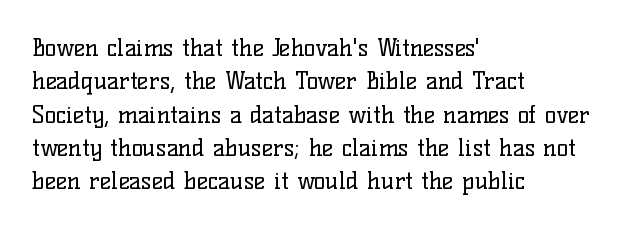
The letterforms sit at book weight or below. Posture: straight, roman, zero tilt. Tracking value appears to be zero — textbook default spacing. The passage shown stacks its lines at a standard gap. Is the block centered? No — it sits flush against the left margin. The foot of each line stays bare and open.
